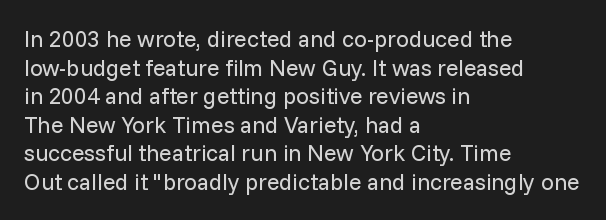
The image shows 23 px text type, upright; set left-aligned, line spacing 1.24x, normal letter spacing, not underlined.
